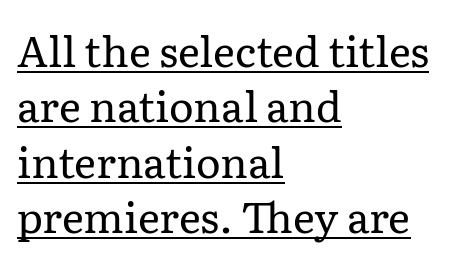
{"serif": "yes", "italic": "no", "bold": "no", "weight": "regular", "width": "normal", "stroke_contrast": "low", "x_height": "medium", "monospaced": "no", "underline": "yes", "align": "left", "line_spacing": "normal", "line_spacing_ratio": 1.32, "letter_spacing": "normal", "letter_spacing_em": 0.0, "glyph_px": 42}
